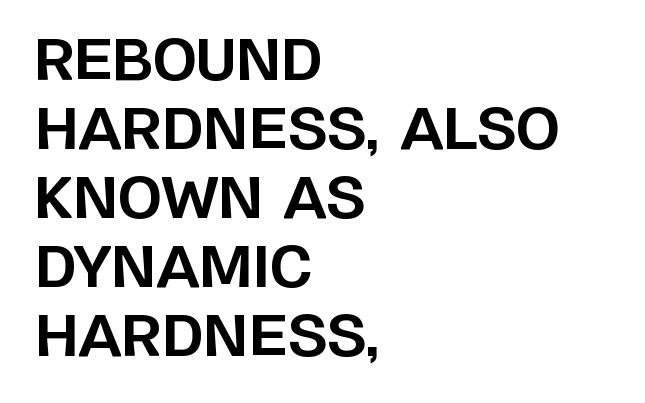
Q: Is the text bold? A: Yes.
Q: Is the text italic (slanted)? A: No, it is upright.
Q: Is the typeface a serif or a sans-serif typeface? A: Sans-serif.
Q: Is the text underlined? A: No.
Q: How is the paragraph aligned? A: Left-aligned.
Q: Is the spacing between letters normal or unusually wide? A: Normal.
Q: Width (condensed, normal, or wide)? A: Normal.
Q: Stroke contrast? A: Low.
Q: x-height? A: Large.
Q: Monospaced? A: No.
